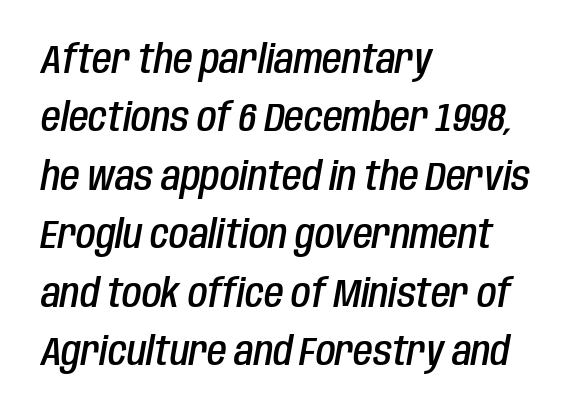
Q: Is the text bold? A: Semi-bold.
Q: Is the text italic (slanted)? A: Yes, it leans right by about 10 degrees.
Q: Is the text underlined? A: No.
Q: How is the paragraph aligned? A: Left-aligned.
Q: Is the spacing between letters normal or unusually wide? A: Normal.
Q: Is the spacing between lines tight, normal or loose? A: Normal.
Q: Width (condensed, normal, or wide)? A: Condensed.
Q: Stroke contrast? A: Low.
Q: x-height? A: Large.
Q: Monospaced? A: No.
